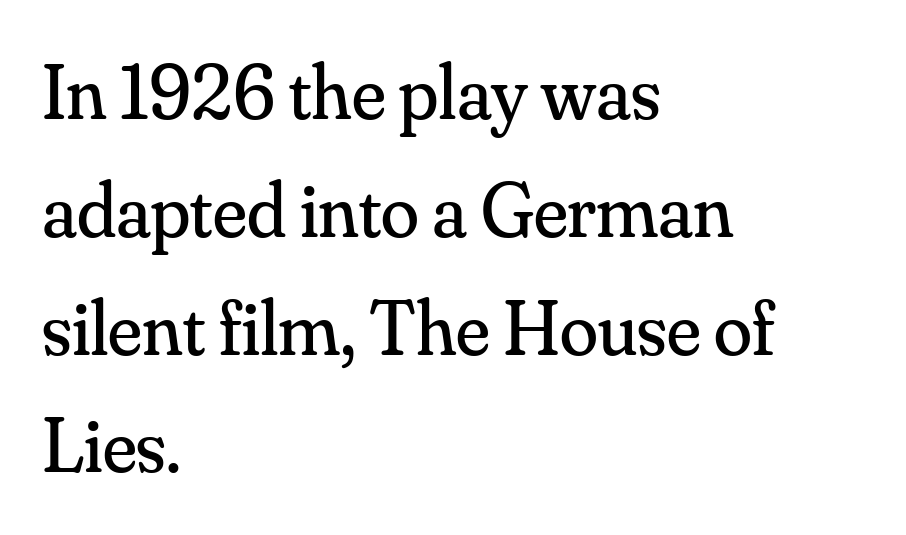
The image shows 78 px regular-weight serif type, upright; set left-aligned, normal line spacing (1.51x), normal letter spacing, not underlined; medium stroke contrast and a small x-height.
